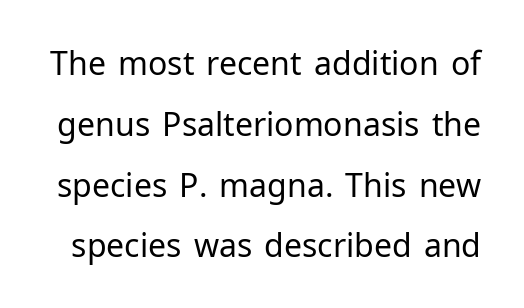
Q: Is the text bold? A: No.
Q: Is the text italic (slanted)? A: No, it is upright.
Q: Is the typeface a serif or a sans-serif typeface? A: Sans-serif.
Q: Is the text underlined? A: No.
Q: Is the spacing between letters normal or unusually wide? A: Normal.
Q: Is the spacing between lines tight, normal or loose? A: Loose.
Q: Width (condensed, normal, or wide)? A: Normal.
Q: Stroke contrast? A: Low.
Q: x-height? A: Medium.
Q: Monospaced? A: No.
